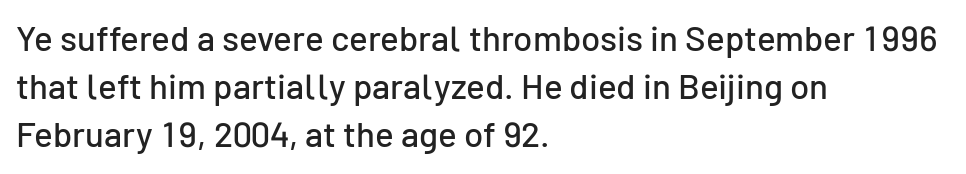
Q: Is the text italic (slanted)? A: No, it is upright.
Q: Is the typeface a serif or a sans-serif typeface? A: Sans-serif.
Q: Is the text underlined? A: No.
Q: How is the paragraph aligned? A: Left-aligned.
Q: Is the spacing between letters normal or unusually wide? A: Normal.
Q: Is the spacing between lines tight, normal or loose? A: Normal.
Q: Width (condensed, normal, or wide)? A: Normal.
Q: Stroke contrast? A: Low.
Q: x-height? A: Medium.
Q: Monospaced? A: No.
